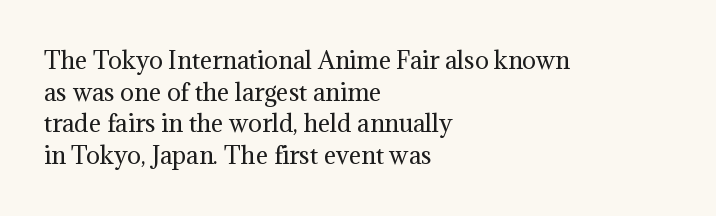
Q: Is the text bold? A: No.
Q: Is the text italic (slanted)? A: No, it is upright.
Q: Is the text underlined? A: No.
Q: How is the paragraph aligned? A: Left-aligned.
Q: Is the spacing between letters normal or unusually wide? A: Normal.
Q: Is the spacing between lines tight, normal or loose? A: Normal.
